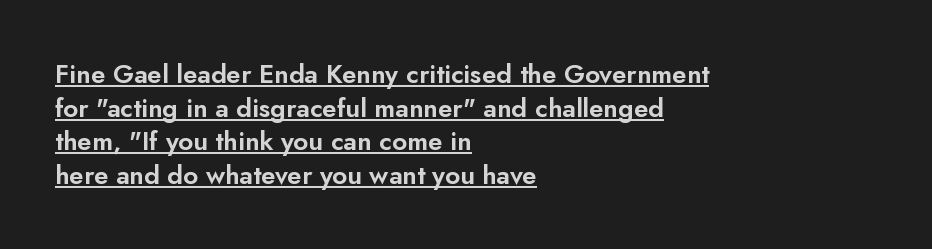
{"italic": "no", "underline": "yes", "align": "left", "line_spacing": "normal", "line_spacing_ratio": 1.29, "letter_spacing": "normal", "letter_spacing_em": 0.0, "glyph_px": 26}
